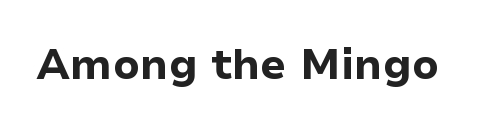
Clear beneath every line of the passage. What kind of face is this? One without serifs — a sans. Is the type bold? Yes — the strokes are clearly thick and heavy. Think of a printed novel: that variable character pitch is what you see here. The specimen reads as upright at a glance.
